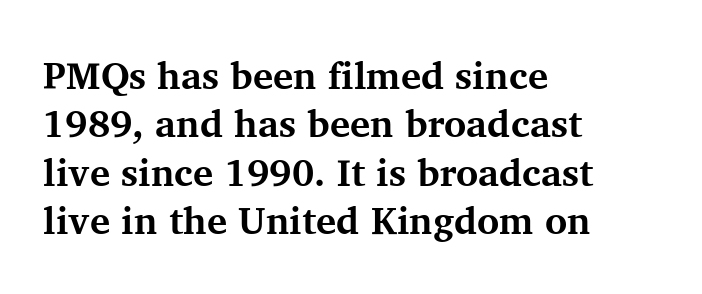
{"serif": "yes", "italic": "no", "bold": "yes", "weight": "bold", "width": "normal", "stroke_contrast": "medium", "x_height": "medium", "monospaced": "no", "underline": "no", "align": "left", "line_spacing": "normal", "line_spacing_ratio": 1.27, "letter_spacing": "normal", "letter_spacing_em": 0.0, "glyph_px": 38}
